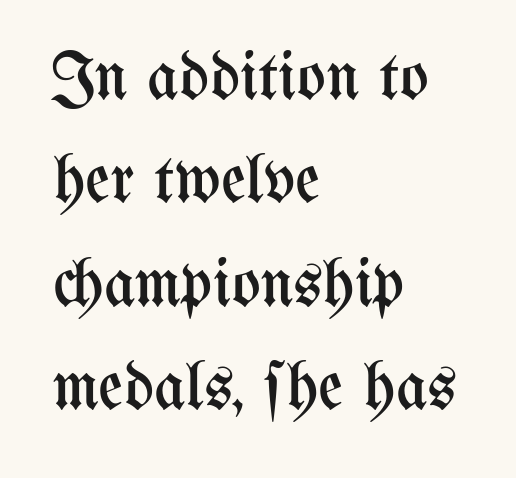
{"italic": "no", "bold": "no", "weight": "regular", "width": "condensed", "stroke_contrast": "medium", "x_height": "medium", "monospaced": "no", "underline": "no", "align": "left", "line_spacing": "normal", "line_spacing_ratio": 1.52, "letter_spacing": "normal", "letter_spacing_em": 0.0, "glyph_px": 68}
